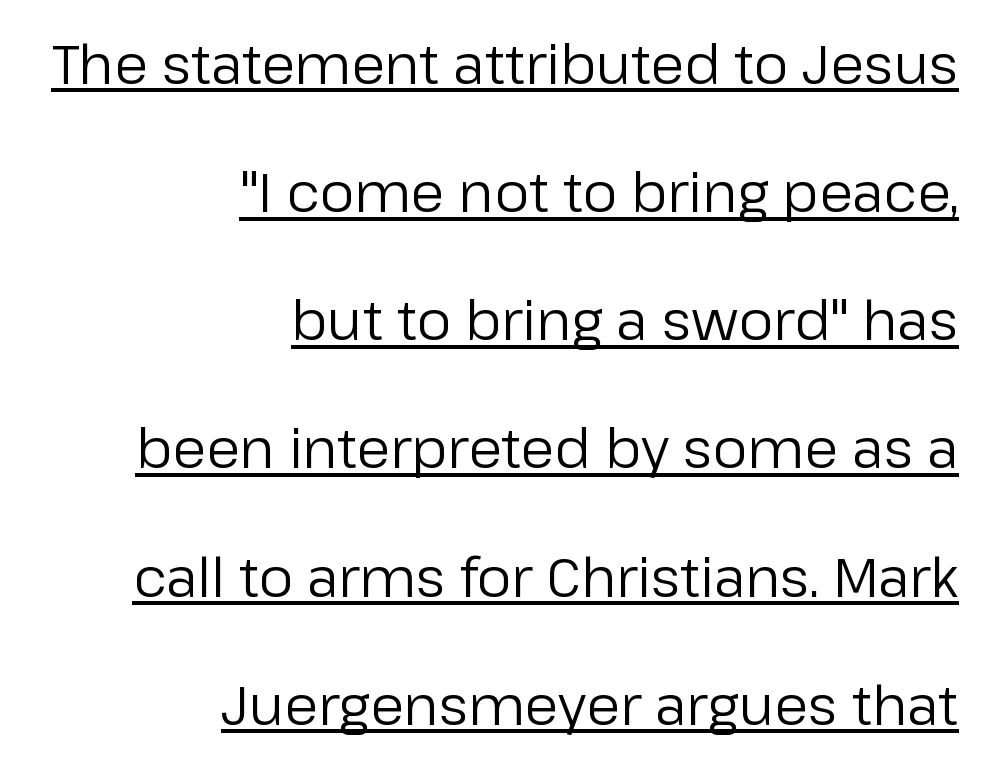
The image shows 55 px regular-weight sans-serif type, upright; set right-aligned, loose line spacing (2.33x), normal letter spacing, underlined; low stroke contrast and a medium x-height.
